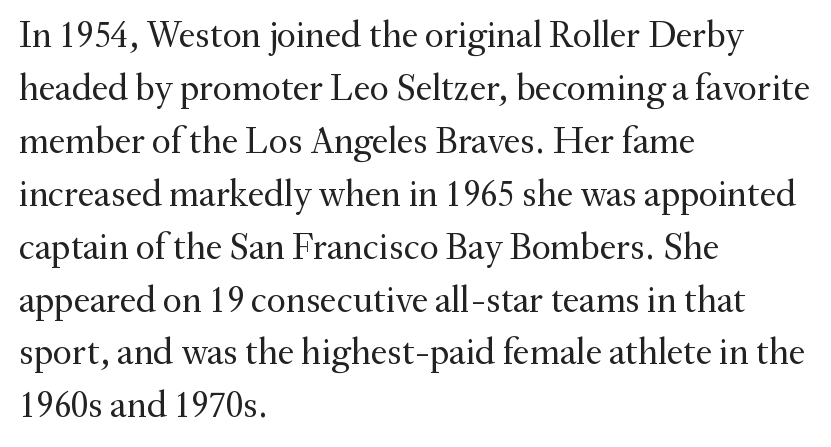
{"serif": "yes", "italic": "no", "bold": "no", "weight": "regular", "width": "normal", "stroke_contrast": "medium", "x_height": "small", "monospaced": "no", "underline": "no", "align": "left", "line_spacing": "normal", "line_spacing_ratio": 1.43, "letter_spacing": "normal", "letter_spacing_em": 0.0, "glyph_px": 37}
